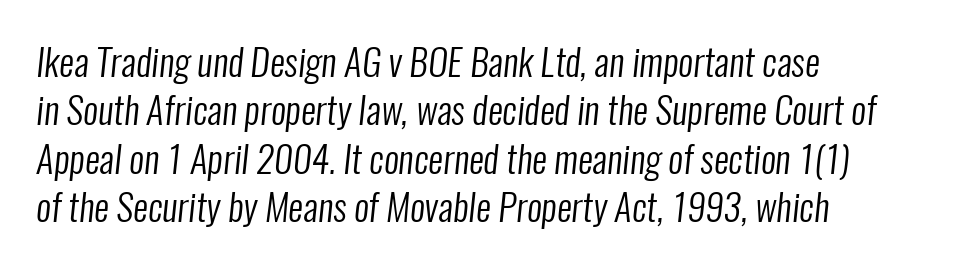
The letters advance in unequal steps, a hallmark of proportional type. Counters stay open thanks to moderate or lighter strokes. The specimen omits any rule beneath the text block's lines. Letterform terminals end flat and unadorned throughout the passage. Notice how descenders clear the ascenders below comfortably — that's standard leading.
